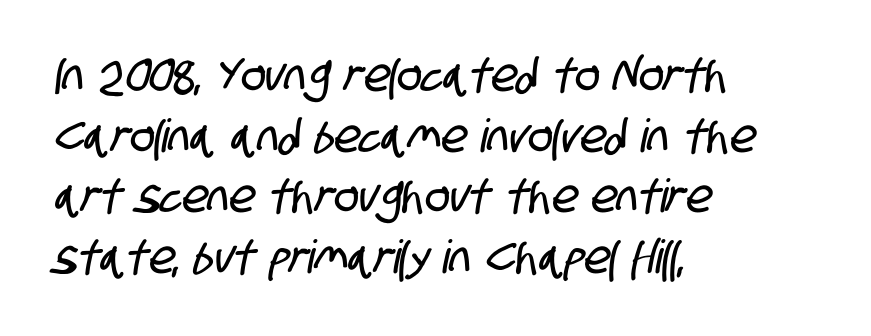
Q: Is the typeface a serif or a sans-serif typeface? A: Sans-serif.
Q: Is the text underlined? A: No.
Q: How is the paragraph aligned? A: Left-aligned.
Q: Is the spacing between letters normal or unusually wide? A: Normal.
Q: Is the spacing between lines tight, normal or loose? A: Normal.
Q: Width (condensed, normal, or wide)? A: Condensed.
Q: Stroke contrast? A: Low.
Q: x-height? A: Large.
Q: Monospaced? A: No.
